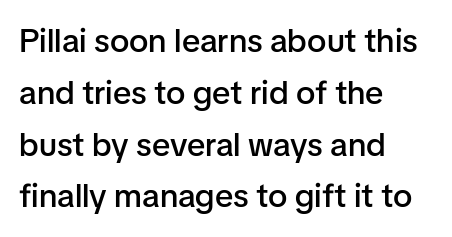
You can tell it's not italic because the verticals are truly vertical. Character widths vary here, with narrow letters taking less room than wide ones. Is there much room between lines? A standard amount, neither cramped nor airy. Plain, unruled lines of type. Typesetter's note: demi weight, one step under bold.
